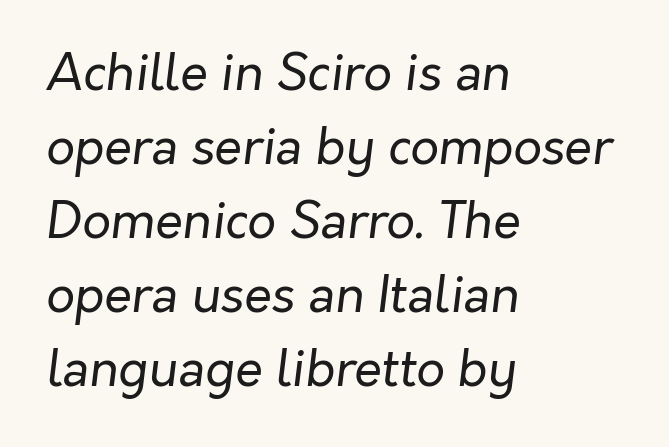
Counters stay open thanks to moderate or lighter strokes. The face used here has a pronounced slope to its letters. Clear beneath every line of the passage. Spacing verdict: proportional, widths tailored to each character. Layout note: lines flush left. Normally led — the rows are evenly, conventionally spaced.
